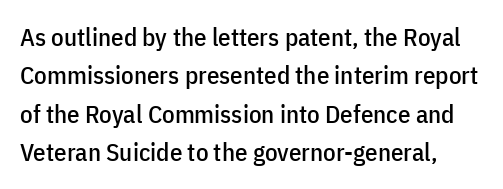
{"italic": "no", "underline": "no", "line_spacing": "normal", "line_spacing_ratio": 1.54, "letter_spacing": "normal", "letter_spacing_em": 0.0, "glyph_px": 25}
